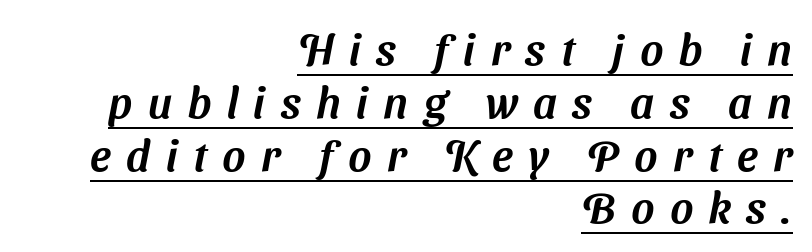
Q: Is the typeface a serif or a sans-serif typeface? A: Sans-serif.
Q: Is the text underlined? A: Yes.
Q: How is the paragraph aligned? A: Right-aligned.
Q: Is the spacing between letters normal or unusually wide? A: Unusually wide.
Q: Width (condensed, normal, or wide)? A: Normal.
Q: Stroke contrast? A: Medium.
Q: x-height? A: Medium.
Q: Monospaced? A: No.
